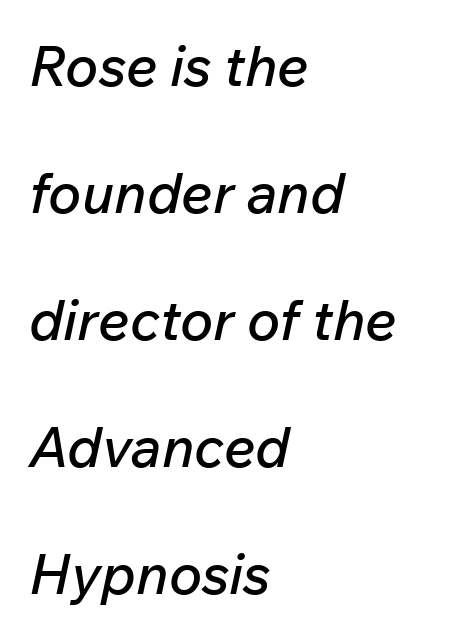
Q: Is the text italic (slanted)? A: Yes, it leans right by about 12 degrees.
Q: Is the text underlined? A: No.
Q: How is the paragraph aligned? A: Left-aligned.
Q: Is the spacing between letters normal or unusually wide? A: Normal.
Q: Is the spacing between lines tight, normal or loose? A: Loose.
Q: Width (condensed, normal, or wide)? A: Normal.
Q: Stroke contrast? A: Low.
Q: x-height? A: Medium.
Q: Monospaced? A: No.
